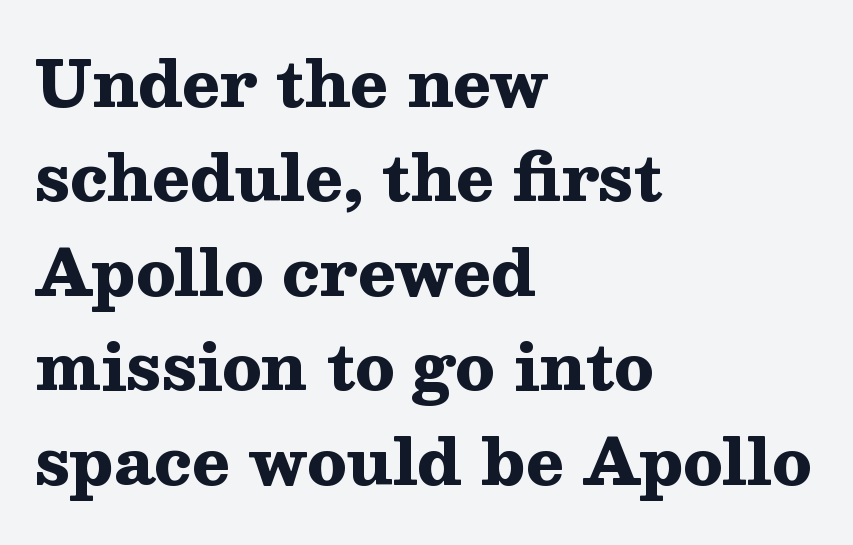
The line texture is even and compact thanks to regular tracking. A normal amount of white space separates one row of letters from the next. Does the type have serifs? Yes, each stem ends in a small foot. These words are printed bold, with thick strokes throughout. The gap between lines stays unmarked. Unlike italic type, these characters show no tilt at all.
